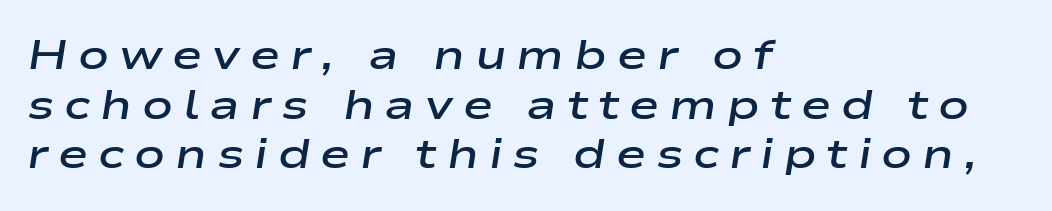
The image shows 41 px semibold, wide type, italic (leaning right); set left-aligned, line spacing 1.21x, unusually wide letter spacing (+0.24 em), not underlined; low stroke contrast and a medium x-height.
